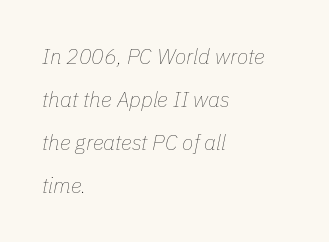
{"italic": "yes", "lean": "right", "slant_degrees": 11, "bold": "no", "underline": "no", "align": "left", "line_spacing": "loose", "line_spacing_ratio": 2.05, "letter_spacing": "normal", "letter_spacing_em": 0.0, "glyph_px": 21}
